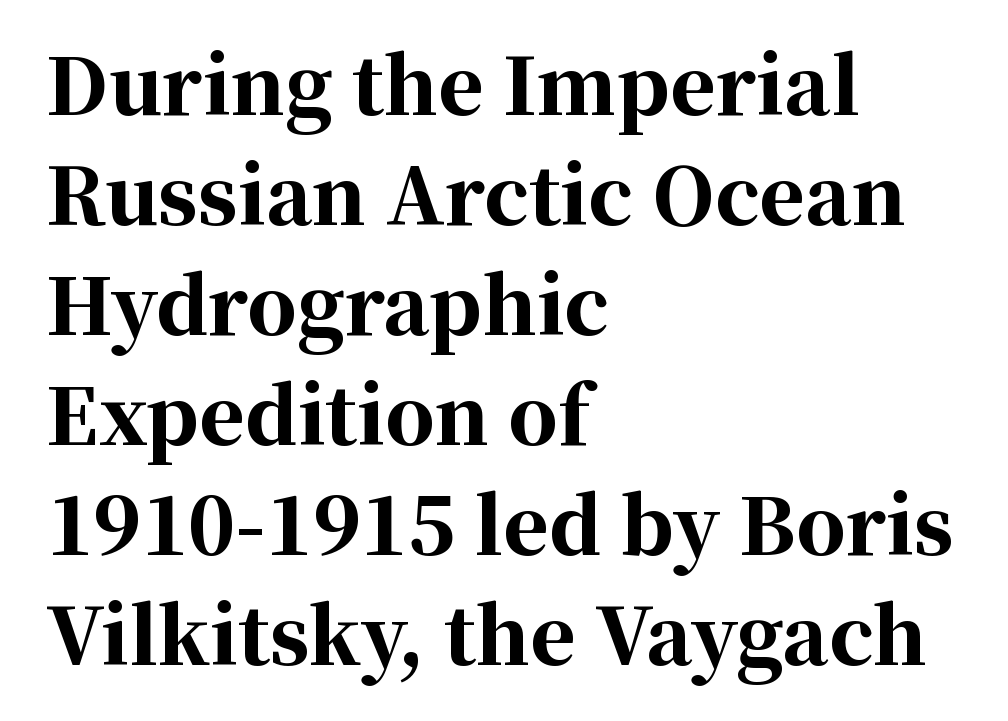
{"serif": "yes", "italic": "no", "bold": "yes", "weight": "bold", "width": "normal", "stroke_contrast": "high", "x_height": "medium", "monospaced": "no", "underline": "no", "align": "left", "line_spacing": "normal", "line_spacing_ratio": 1.41, "letter_spacing": "normal", "letter_spacing_em": 0.0, "glyph_px": 78}
